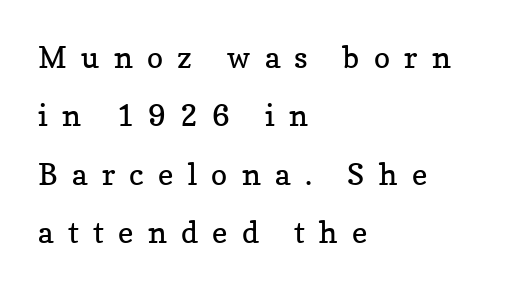
Stems and bowls with no extra thickness — not bold. Typographically, this falls in the serif category. In terms of leading, this rendering errs on the spacious side. Type without underlining. Line beginnings align vertically; line endings do not. A roman cut, with each character standing at attention.
